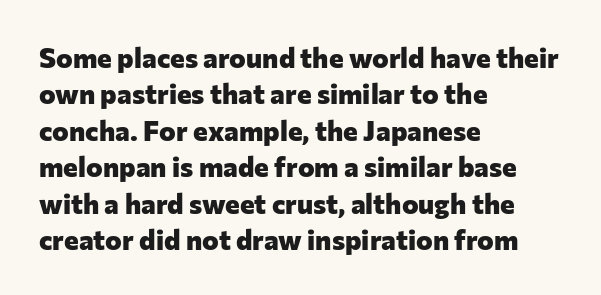
No italicization has been applied; the sample stays upright. Looks like regular typesetting: each glyph gets only the width it needs. Heavy-handed strokes throughout: this text is bold. The rag falls on the right side of this text block.
